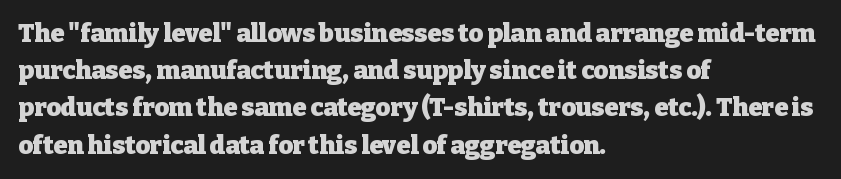
Italic: no, the glyphs are upright roman. Weight: bold. A typesetter would call this zero additional tracking. Does the copy run flush right? No — it runs flush left. In terms of leading, this rendering sits right in the middle. Quick note: underline off.
